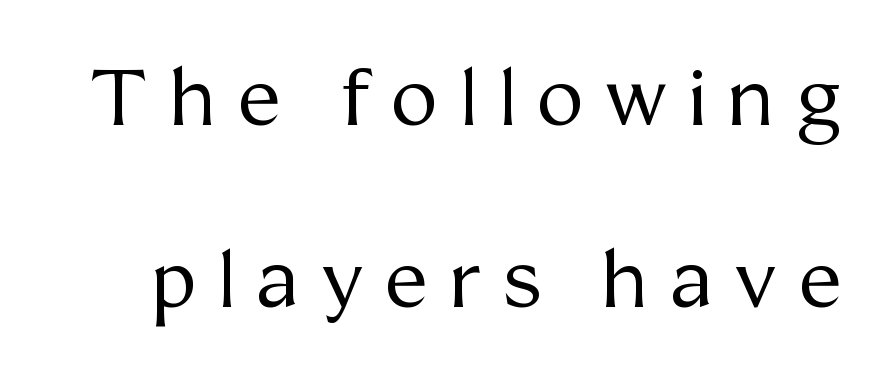
Q: Is the text bold? A: No.
Q: Is the text italic (slanted)? A: No, it is upright.
Q: Is the typeface a serif or a sans-serif typeface? A: Serif.
Q: Is the text underlined? A: No.
Q: Is the spacing between letters normal or unusually wide? A: Unusually wide.
Q: Is the spacing between lines tight, normal or loose? A: Loose.
Q: Width (condensed, normal, or wide)? A: Normal.
Q: Stroke contrast? A: Medium.
Q: x-height? A: Medium.
Q: Monospaced? A: No.
